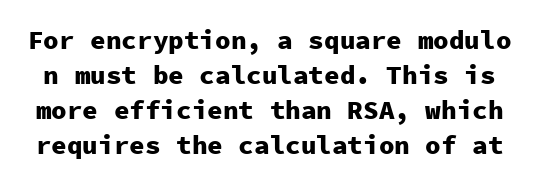
{"italic": "no", "bold": "yes", "underline": "no", "line_spacing": "normal", "line_spacing_ratio": 1.34, "letter_spacing": "normal", "letter_spacing_em": 0.0, "glyph_px": 26}
